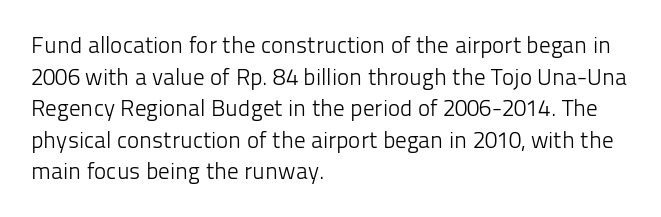
The image shows 23 px text type, upright; set left-aligned, normal line spacing (1.37x), normal letter spacing, not underlined.
